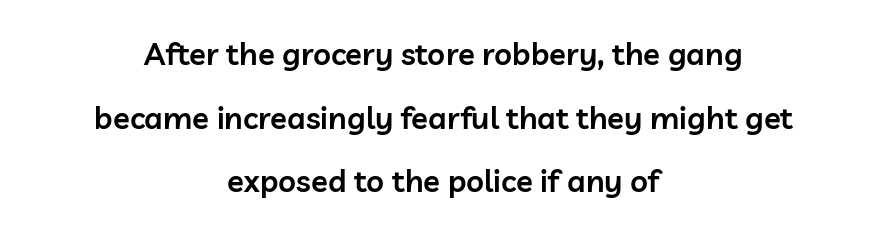
{"serif": "no", "italic": "no", "bold": "semi", "weight": "semibold", "width": "normal", "stroke_contrast": "low", "x_height": "medium", "monospaced": "no", "underline": "no", "align": "center", "line_spacing": "loose", "line_spacing_ratio": 2.05, "letter_spacing": "normal", "letter_spacing_em": 0.0, "glyph_px": 31}
